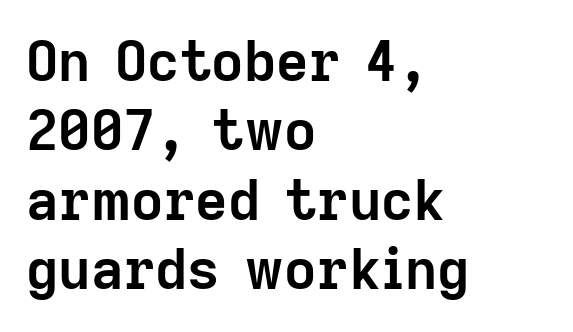
The image shows 56 px semibold sans-serif type, upright; set left-aligned, line spacing 1.24x, normal letter spacing, not underlined; low stroke contrast and a medium x-height.
